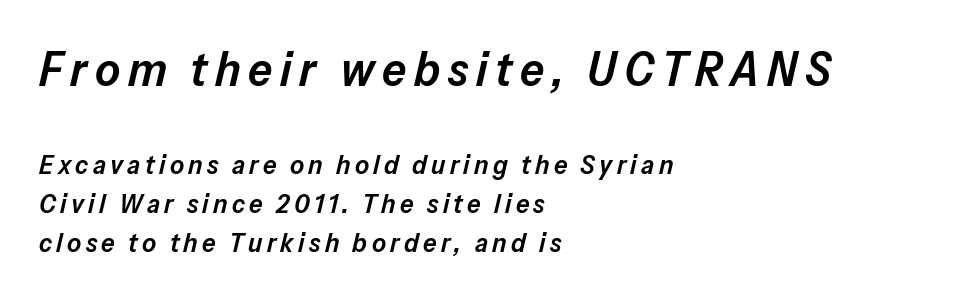
Students, observe: this is what conventionally led text looks like. Semibold letterforms, between regular and bold. The space beneath each line is pristine and unruled. Size contrast runs from large at the top to small at the bottom.
